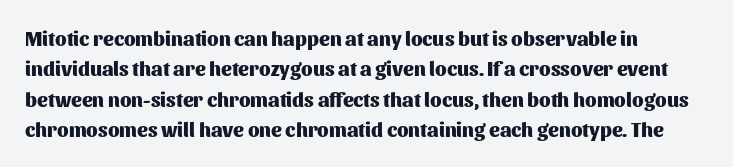
{"italic": "no", "bold": "yes", "underline": "no", "align": "left", "line_spacing": "normal", "line_spacing_ratio": 1.52, "letter_spacing": "normal", "letter_spacing_em": 0.0, "glyph_px": 20}
